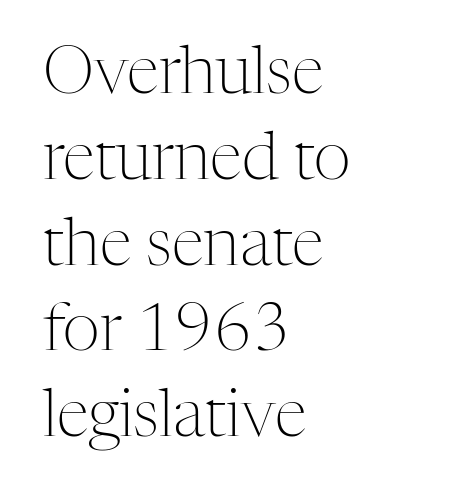
{"serif": "yes", "italic": "no", "bold": "no", "weight": "light", "width": "normal", "stroke_contrast": "medium", "x_height": "medium", "monospaced": "no", "underline": "no", "align": "left", "line_spacing": "normal", "line_spacing_ratio": 1.32, "letter_spacing": "normal", "letter_spacing_em": 0.0, "glyph_px": 65}
